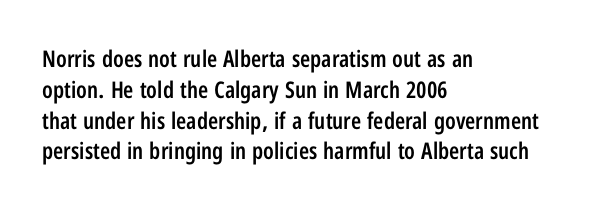
Q: Is the text bold? A: Semi-bold.
Q: Is the text italic (slanted)? A: No, it is upright.
Q: Is the text underlined? A: No.
Q: How is the paragraph aligned? A: Left-aligned.
Q: Is the spacing between letters normal or unusually wide? A: Normal.
Q: Is the spacing between lines tight, normal or loose? A: Normal.
